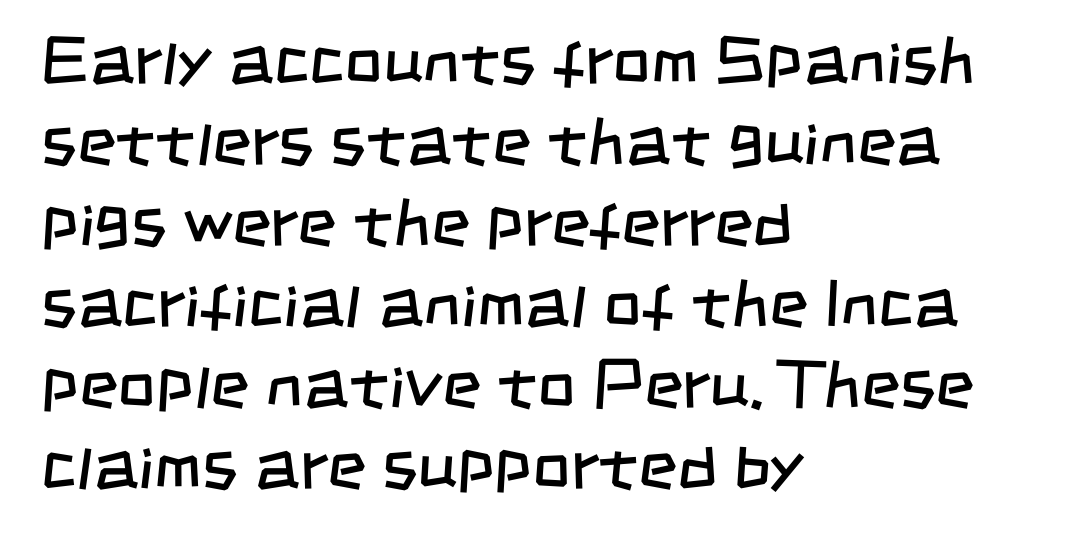
Q: Is the text bold? A: No.
Q: Is the typeface a serif or a sans-serif typeface? A: Sans-serif.
Q: Is the text underlined? A: No.
Q: How is the paragraph aligned? A: Left-aligned.
Q: Is the spacing between letters normal or unusually wide? A: Normal.
Q: Width (condensed, normal, or wide)? A: Condensed.
Q: Stroke contrast? A: Low.
Q: x-height? A: Large.
Q: Monospaced? A: No.
